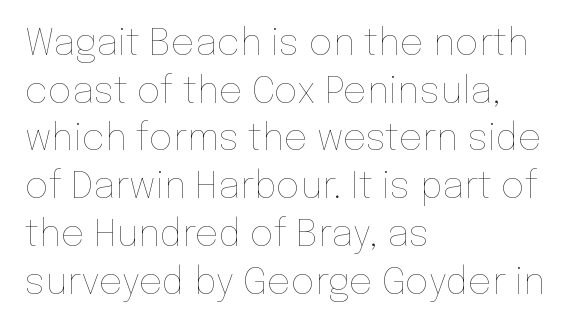
{"italic": "no", "bold": "no", "weight": "thin", "width": "normal", "stroke_contrast": "low", "x_height": "medium", "monospaced": "no", "underline": "no", "align": "left", "line_spacing": "normal", "line_spacing_ratio": 1.29, "letter_spacing": "normal", "letter_spacing_em": 0.0, "glyph_px": 37}
